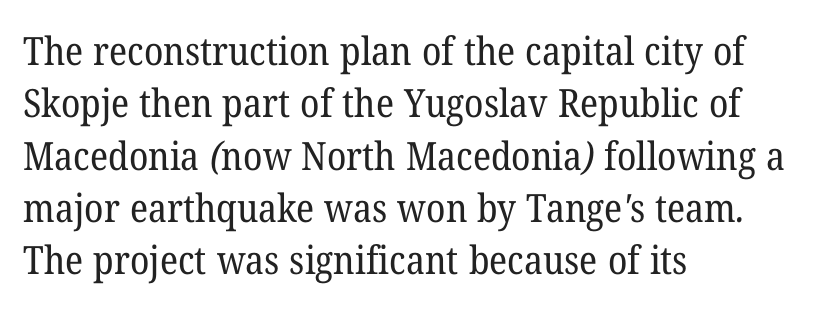
The area under the type is left untouched. Each line starts at the same left margin while the right side varies. Stems here are at most as thick as an everyday book face. Do the characters align in a grid? No, the font is proportional. The letters carry serifs — small finishing strokes at the ends of their stems.
